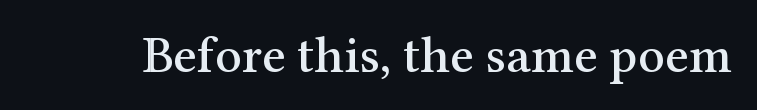
{"serif": "yes", "italic": "no", "width": "normal", "stroke_contrast": "medium", "x_height": "medium", "monospaced": "no", "underline": "no", "letter_spacing": "normal", "letter_spacing_em": 0.0, "glyph_px": 52}
